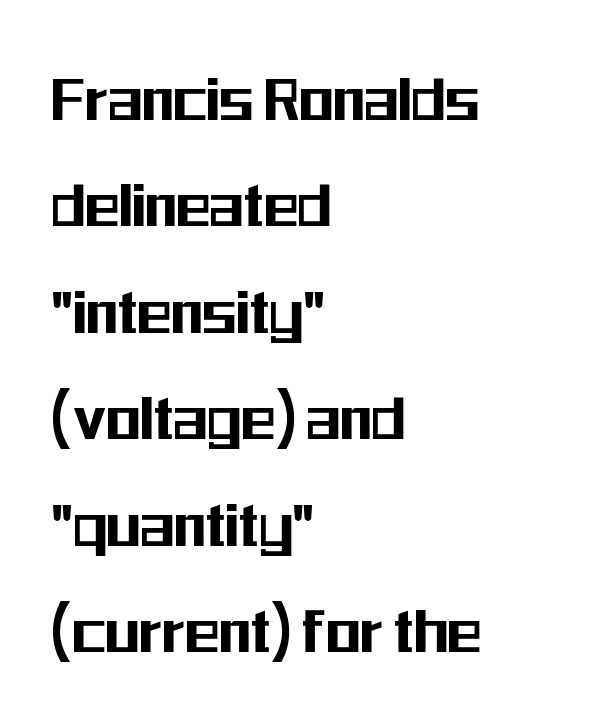
{"serif": "no", "italic": "no", "width": "condensed", "stroke_contrast": "medium", "x_height": "medium", "monospaced": "no", "underline": "no", "align": "left", "line_spacing": "normal", "line_spacing_ratio": 1.5, "letter_spacing": "normal", "letter_spacing_em": 0.0, "glyph_px": 71}
